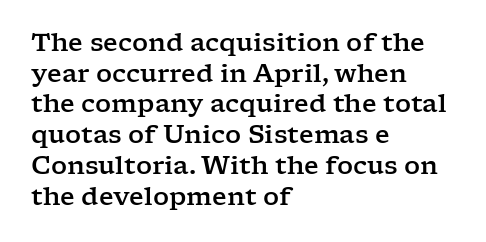
Q: Is the text italic (slanted)? A: No, it is upright.
Q: Is the text underlined? A: No.
Q: How is the paragraph aligned? A: Left-aligned.
Q: Is the spacing between letters normal or unusually wide? A: Normal.
